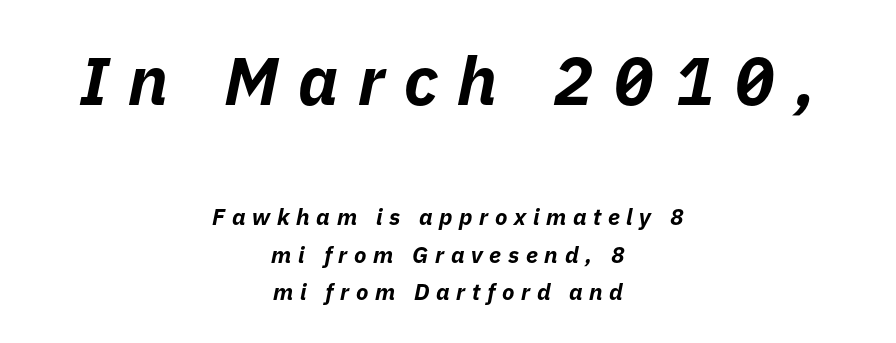
Q: Is the text bold? A: Yes.
Q: Is the text italic (slanted)? A: Yes, it leans right by about 11 degrees.
Q: Is the text underlined? A: No.
Q: How is the paragraph aligned? A: Centered.
Q: Is the spacing between letters normal or unusually wide? A: Unusually wide.
Q: Is the spacing between lines tight, normal or loose? A: Normal.
Q: Which block of text is set in a larger size, the first (top) or the second (bottom)? A: The first (top) one.
Q: Width (condensed, normal, or wide)? A: Normal.
Q: Stroke contrast? A: Low.
Q: x-height? A: Medium.
Q: Monospaced? A: No.
